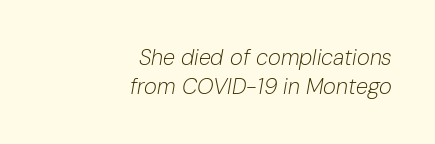
{"italic": "yes", "lean": "right", "slant_degrees": 10, "bold": "no", "underline": "no", "align": "right", "line_spacing": "normal", "line_spacing_ratio": 1.31, "letter_spacing": "normal", "letter_spacing_em": 0.0, "glyph_px": 22}
